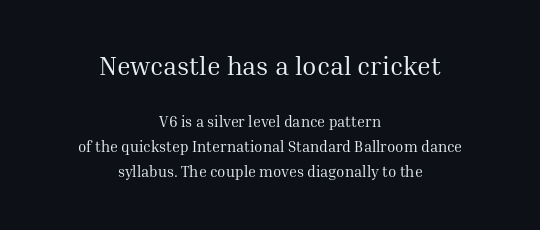
{"italic": "no", "bold": "no", "underline": "no", "align": "center", "line_spacing": "normal", "line_spacing_ratio": 1.64, "letter_spacing": "normal", "letter_spacing_em": 0.0, "larger_block": "first", "size_ratio": 1.73, "glyph_px": 26}
